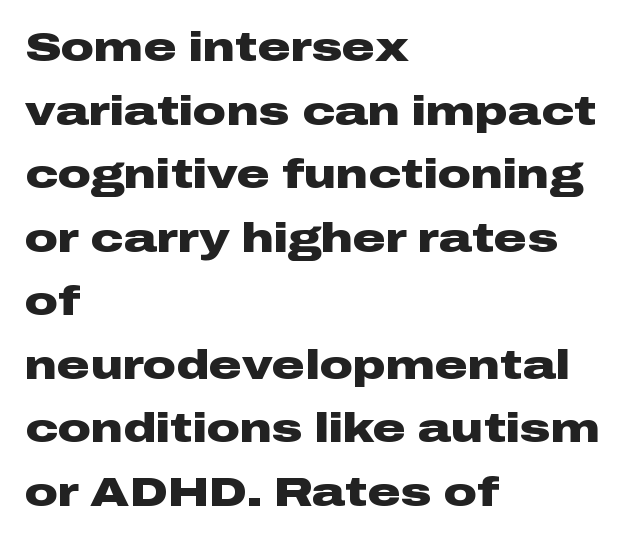
The image shows 41 px heavy, wide sans-serif type, upright; set left-aligned, normal line spacing (1.55x), normal letter spacing, not underlined; low stroke contrast and a medium x-height.
